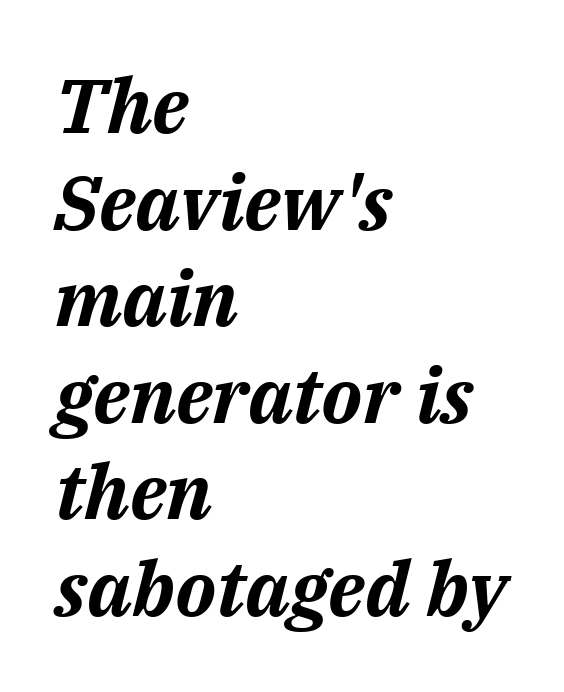
Q: Is the text bold? A: Yes.
Q: Is the text italic (slanted)? A: Yes, it leans right by about 14 degrees.
Q: Is the text underlined? A: No.
Q: How is the paragraph aligned? A: Left-aligned.
Q: Is the spacing between letters normal or unusually wide? A: Normal.
Q: Is the spacing between lines tight, normal or loose? A: Normal.
Q: Width (condensed, normal, or wide)? A: Normal.
Q: Stroke contrast? A: Medium.
Q: x-height? A: Medium.
Q: Monospaced? A: No.
